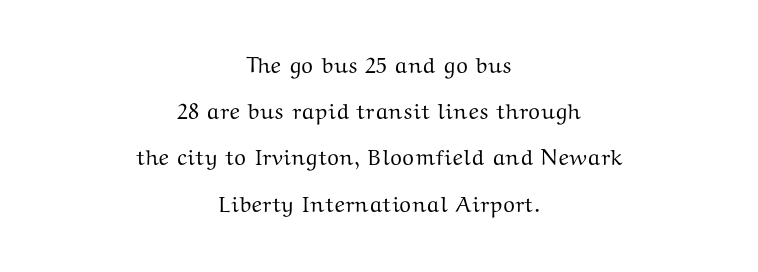
The image shows 22 px text type, upright; set centered, loose line spacing (2.1x), normal letter spacing, not underlined.
